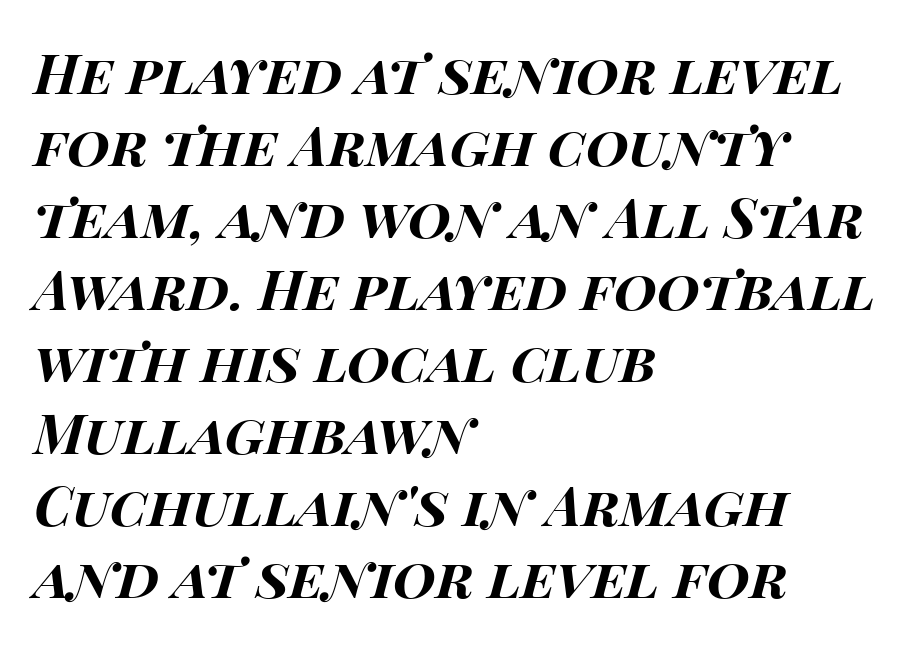
{"italic": "yes", "lean": "right", "slant_degrees": 14, "bold": "yes", "weight": "bold", "width": "wide", "stroke_contrast": "high", "x_height": "large", "monospaced": "no", "underline": "no", "align": "left", "line_spacing": "normal", "line_spacing_ratio": 1.31, "letter_spacing": "normal", "letter_spacing_em": 0.0, "glyph_px": 55}
